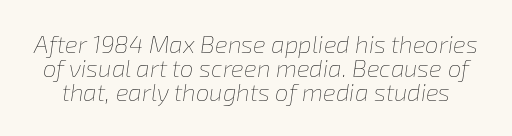
Each row of text sits above clean, open space. Between one letter and the next there's only the usual sliver of space. Designer's note — italics engaged. This is not heavy type; no bold has been used. Vertical spacing — tight.
